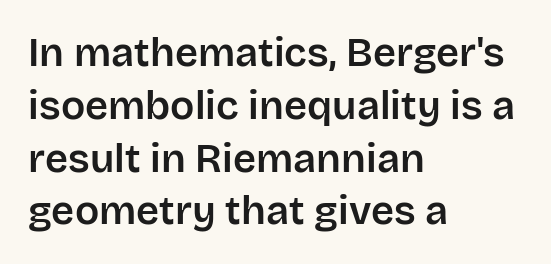
Is there any slant? The stems are plumb. The lines in this sample share a left origin and differ only in where they stop. The line texture is even and compact thanks to regular tracking. Check where the strokes stop: nothing finishes them off — pure sans. The face used here is proportionally spaced, like ordinary book or web type. If you measured baseline to baseline, you'd find a middling distance.
